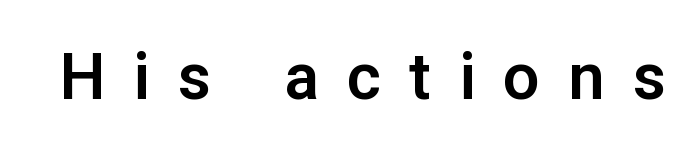
The image shows 65 px sans-serif type, upright; set unusually wide letter spacing (+0.43 em), not underlined; low stroke contrast and a medium x-height.
